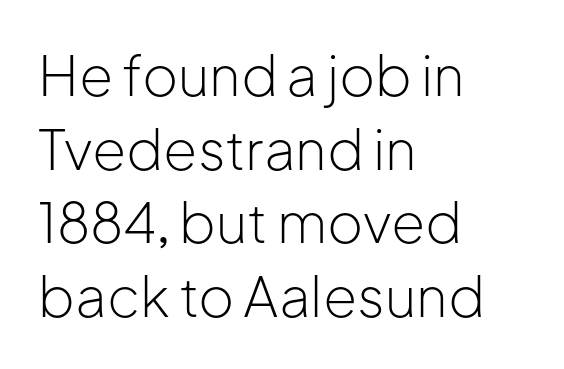
How are the letters spaced? Ordinarily, with no added tracking. Designer's note — italics off, roman on. The typeface has the unassuming heft of standard copy or less. Leading matches the norm, producing a regular column. Plain, unruled lines of type.
